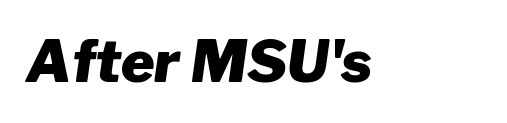
{"italic": "yes", "lean": "right", "slant_degrees": 8, "bold": "yes", "weight": "heavy", "width": "normal", "stroke_contrast": "low", "x_height": "medium", "monospaced": "no", "underline": "no", "letter_spacing": "normal", "letter_spacing_em": 0.0, "glyph_px": 57}
